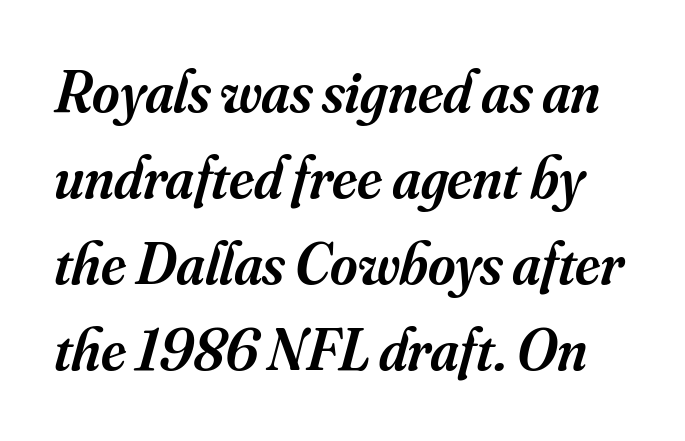
Every letter is mildly thick-stroked: semibold rather than bold. Font category for this specimen: serif. This rendering leaves character spacing at its baseline value. Honestly, there is no underline to notice here at all.
